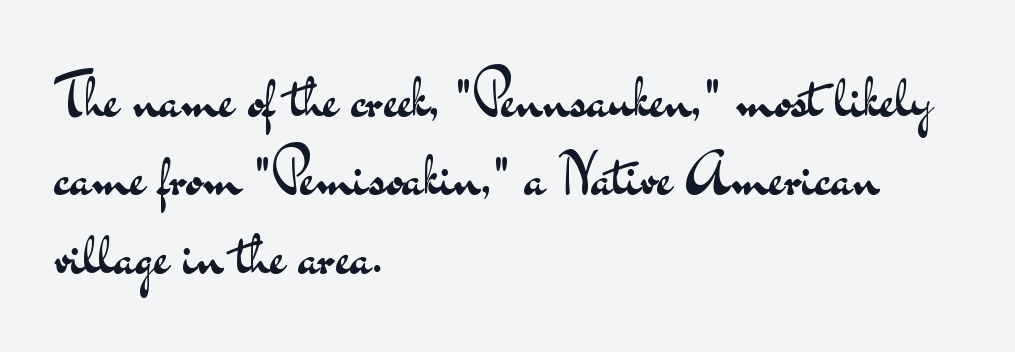
Q: Is the text bold? A: No.
Q: Is the text italic (slanted)? A: Yes.
Q: Is the typeface a serif or a sans-serif typeface? A: Sans-serif.
Q: Is the text underlined? A: No.
Q: How is the paragraph aligned? A: Left-aligned.
Q: Is the spacing between letters normal or unusually wide? A: Normal.
Q: Is the spacing between lines tight, normal or loose? A: Normal.
Q: Width (condensed, normal, or wide)? A: Wide.
Q: Stroke contrast? A: Medium.
Q: x-height? A: Small.
Q: Monospaced? A: No.
